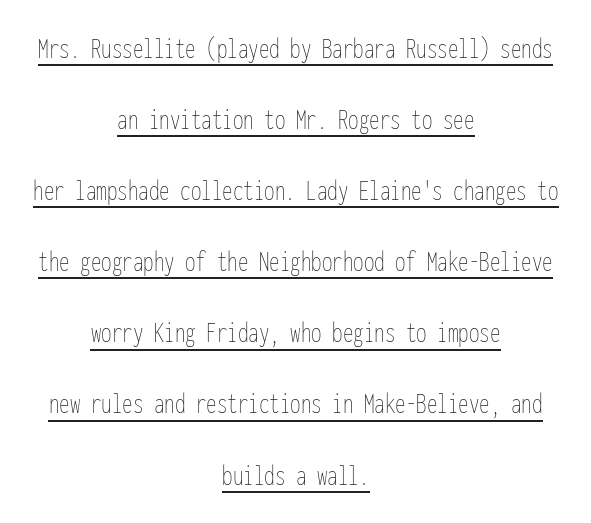
Inter-character spacing is left at the font's built-in metrics. The designer dialed line spacing up above the default. The typeface has the unassuming heft of standard copy or less. A baseline rule has been typeset under these characters.
